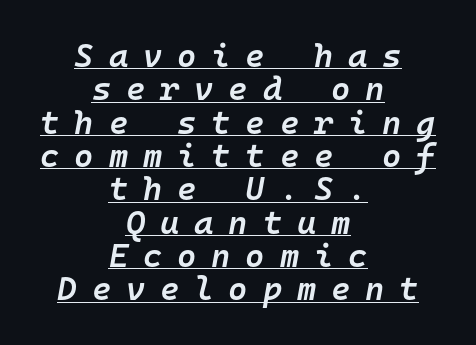
Is there an underline? Yes — a line sits under the letters. The compositor balanced each line on the midline. Whoever set this chose condensed vertical rhythm over breathing room. These lines have a slow, spaced-out rhythm from letter to letter.
